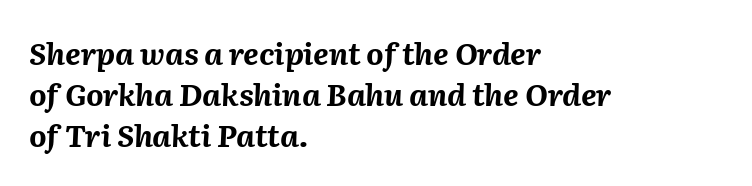
Is the type bold? Yes — the strokes are clearly thick and heavy. One-word summary of the alignment: left. These lines are rendered in a variable-pitch font. Beneath every word, the page is bare.
